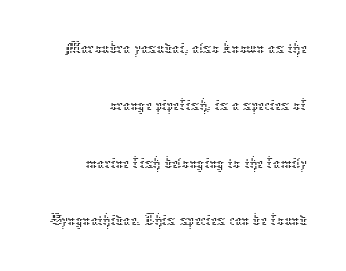
{"italic": "no", "bold": "no", "weight": "thin", "width": "normal", "stroke_contrast": "low", "x_height": "medium", "monospaced": "no", "underline": "no", "align": "right", "line_spacing": "normal", "line_spacing_ratio": 1.64, "letter_spacing": "normal", "letter_spacing_em": 0.0, "glyph_px": 35}
